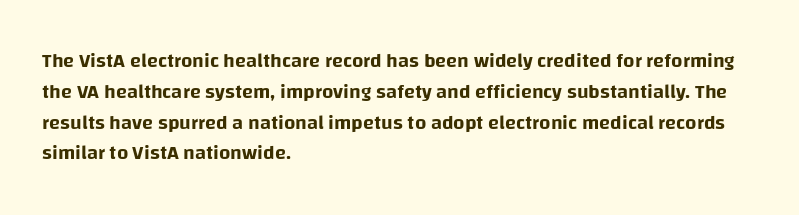
Letter spacing: default. This rendering uses left alignment, leaving the right contour irregular. The axis of the letterforms is exactly vertical. Evenly set lines give the paragraph a standard silhouette.
